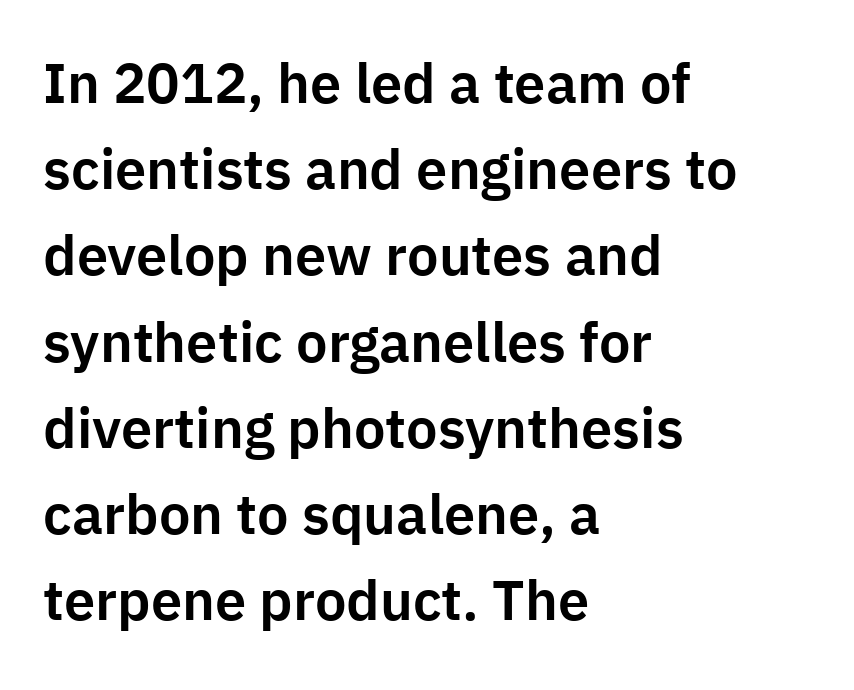
Casual observation: everything's shoved over to the left. The type is set solid horizontally, with unmodified tracking. Looks like regular typesetting: each glyph gets only the width it needs. Compared with typical paragraphs, the rows here are spaced about the same.
